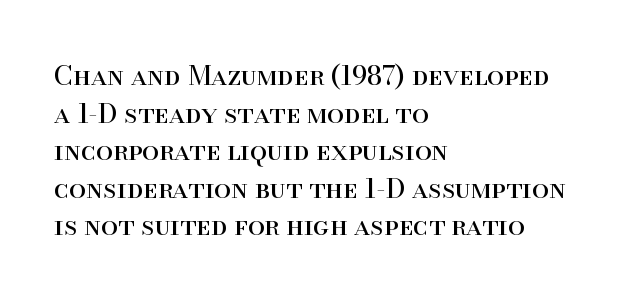
{"italic": "no", "bold": "no", "underline": "no", "align": "left", "line_spacing": "normal", "line_spacing_ratio": 1.39, "letter_spacing": "normal", "letter_spacing_em": 0.0, "glyph_px": 27}
